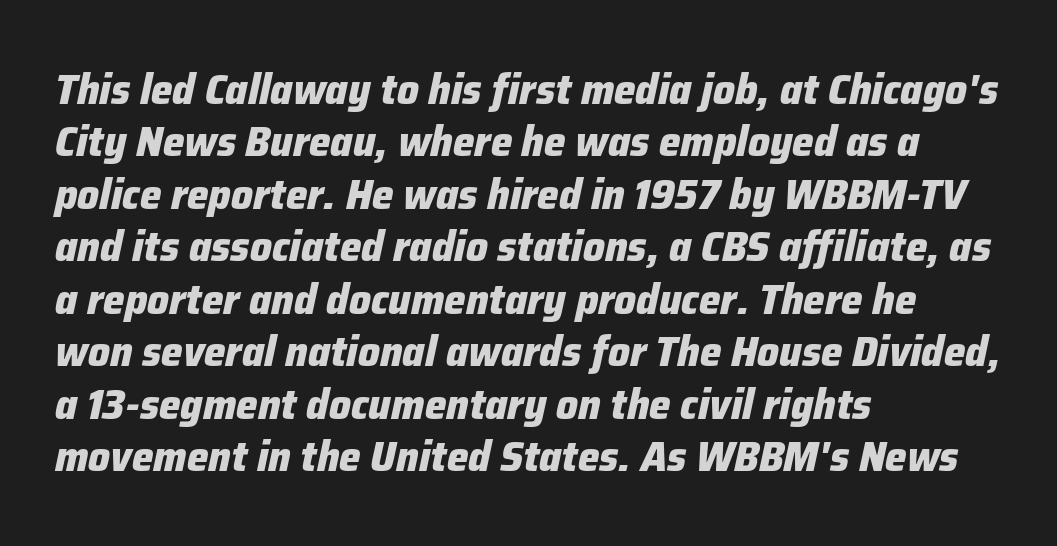
Q: Is the text bold? A: Yes.
Q: Is the text italic (slanted)? A: Yes, it leans right by about 12 degrees.
Q: Is the text underlined? A: No.
Q: How is the paragraph aligned? A: Left-aligned.
Q: Is the spacing between letters normal or unusually wide? A: Normal.
Q: Width (condensed, normal, or wide)? A: Normal.
Q: Stroke contrast? A: Low.
Q: x-height? A: Medium.
Q: Monospaced? A: No.
